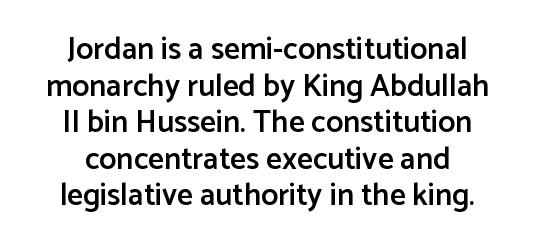
Q: Is the text bold? A: Semi-bold.
Q: Is the text italic (slanted)? A: No, it is upright.
Q: Is the typeface a serif or a sans-serif typeface? A: Sans-serif.
Q: Is the text underlined? A: No.
Q: How is the paragraph aligned? A: Centered.
Q: Is the spacing between letters normal or unusually wide? A: Normal.
Q: Width (condensed, normal, or wide)? A: Normal.
Q: Stroke contrast? A: Low.
Q: x-height? A: Medium.
Q: Monospaced? A: No.
